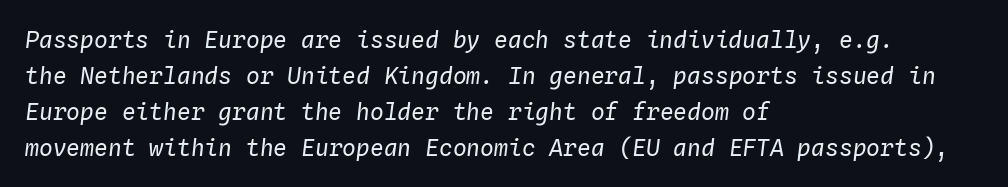
Q: Is the text bold? A: No.
Q: Is the text italic (slanted)? A: Yes, it leans right by about 4 degrees.
Q: Is the text underlined? A: No.
Q: How is the paragraph aligned? A: Left-aligned.
Q: Is the spacing between letters normal or unusually wide? A: Normal.
Q: Is the spacing between lines tight, normal or loose? A: Normal.
